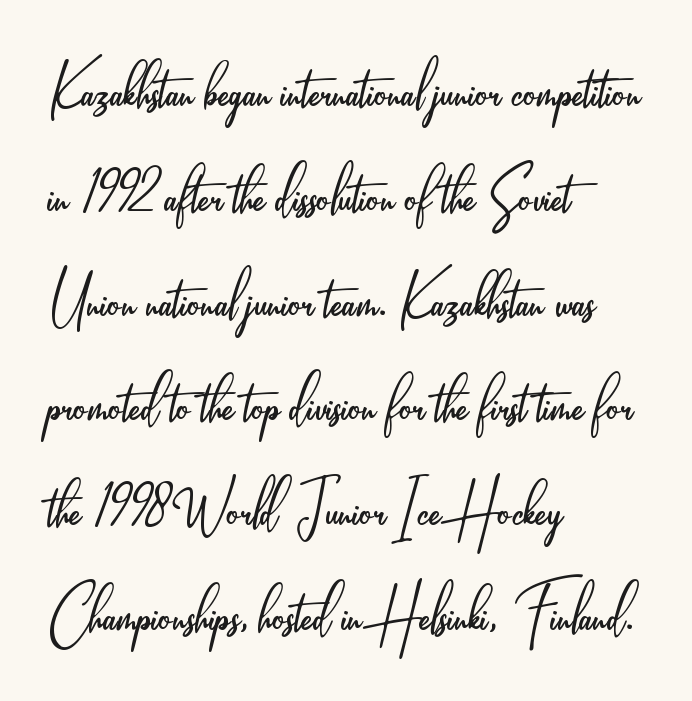
Q: Is the text bold? A: No.
Q: Is the text italic (slanted)? A: Yes.
Q: Is the typeface a serif or a sans-serif typeface? A: Sans-serif.
Q: Is the text underlined? A: No.
Q: How is the paragraph aligned? A: Left-aligned.
Q: Is the spacing between letters normal or unusually wide? A: Normal.
Q: Is the spacing between lines tight, normal or loose? A: Normal.
Q: Width (condensed, normal, or wide)? A: Condensed.
Q: Stroke contrast? A: Low.
Q: x-height? A: Small.
Q: Monospaced? A: No.
